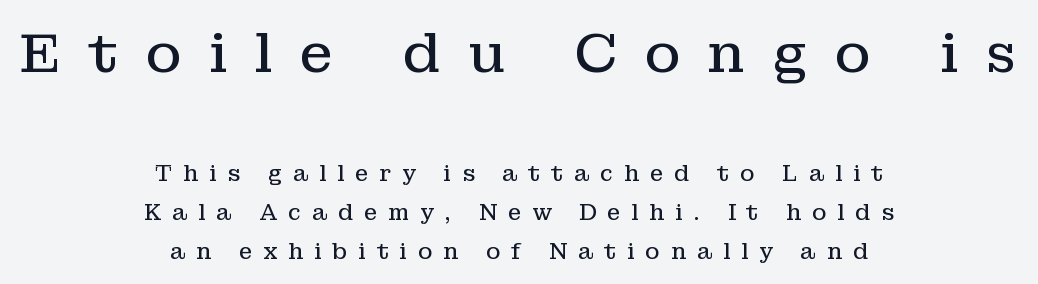
The image shows 55 px regular-weight serif type, upright; set centered, line spacing 1.78x, unusually wide letter spacing (+0.49 em), not underlined; the first (top) block is 2.5x larger; low stroke contrast and a medium x-height.
